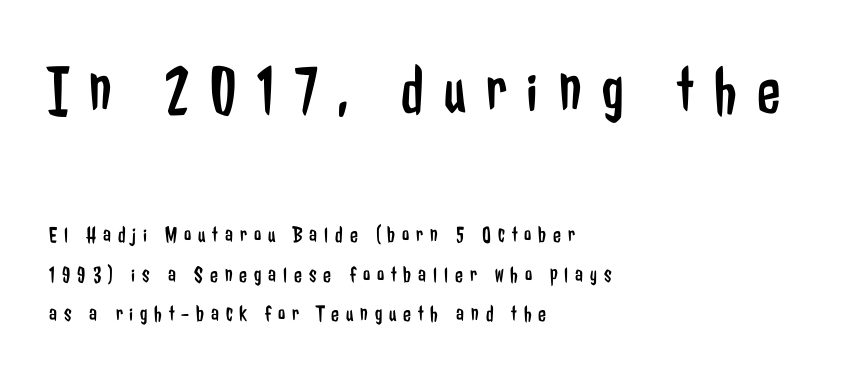
The setting favours the left margin, as ordinary paragraphs usually do. The font family rendered here belongs to the sans-serif group. Tracking value appears strongly positive — letters spread wide. The letters advance in unequal steps, a hallmark of proportional type.
